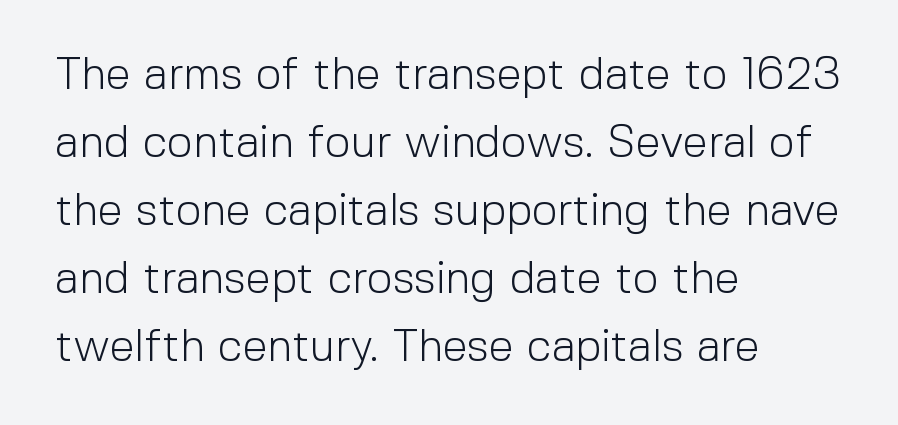
{"serif": "no", "italic": "no", "bold": "no", "weight": "light", "width": "normal", "x_height": "medium", "monospaced": "no", "underline": "no", "align": "left", "line_spacing": "normal", "line_spacing_ratio": 1.51, "letter_spacing": "normal", "letter_spacing_em": 0.0, "glyph_px": 45}
